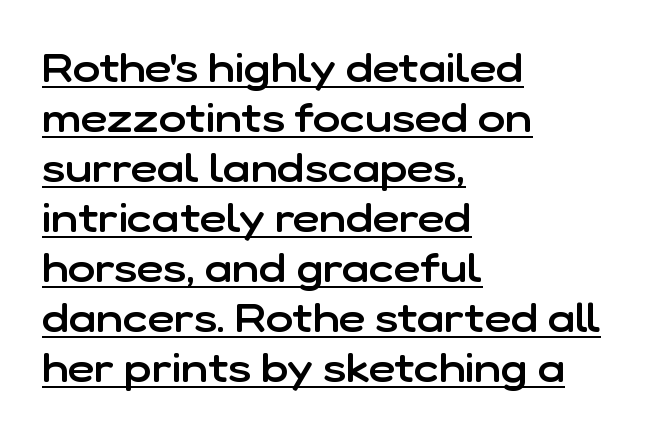
The lettering is marked with a stroke running underneath it. The font is running at a semibold setting, under full bold. The specimen reads as upright at a glance. Is this a fixed-width face? No — the glyphs have proportional, varying widths. Nope, no serifs anywhere on these letters. Where is the straight margin? On the left.
